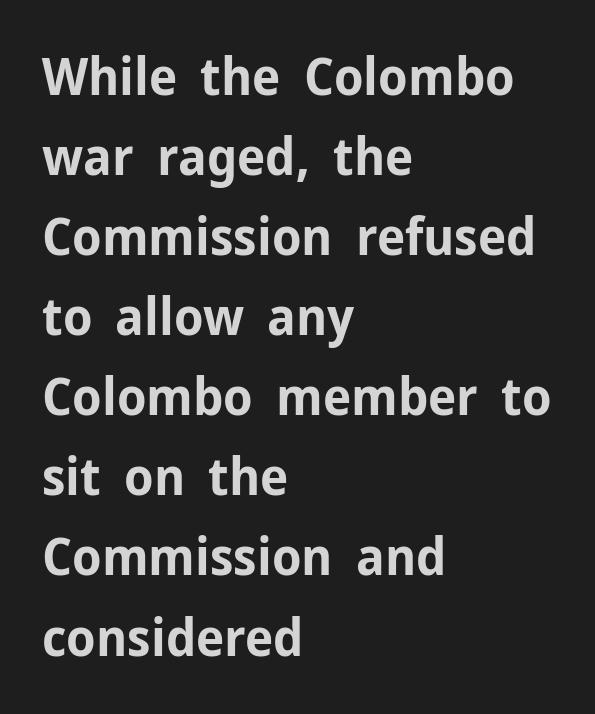
Q: Is the text bold? A: Yes.
Q: Is the text italic (slanted)? A: No, it is upright.
Q: Is the typeface a serif or a sans-serif typeface? A: Sans-serif.
Q: Is the text underlined? A: No.
Q: How is the paragraph aligned? A: Left-aligned.
Q: Is the spacing between letters normal or unusually wide? A: Normal.
Q: Is the spacing between lines tight, normal or loose? A: Normal.
Q: Width (condensed, normal, or wide)? A: Normal.
Q: Stroke contrast? A: Low.
Q: x-height? A: Medium.
Q: Monospaced? A: No.
